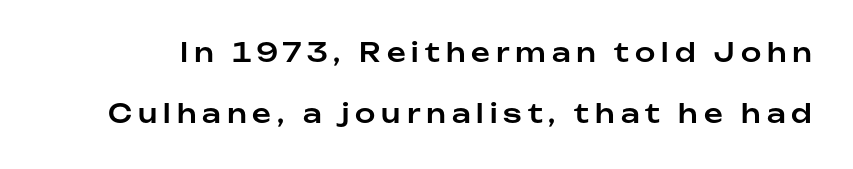
{"italic": "no", "underline": "no", "line_spacing": "loose", "line_spacing_ratio": 2.34, "letter_spacing": "wide", "letter_spacing_em": 0.23, "glyph_px": 26}
